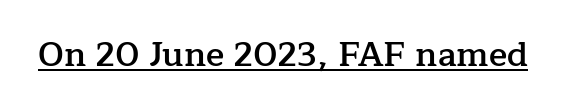
{"serif": "yes", "italic": "no", "bold": "semi", "weight": "semibold", "width": "normal", "stroke_contrast": "low", "x_height": "medium", "monospaced": "no", "underline": "yes", "letter_spacing": "normal", "letter_spacing_em": 0.0, "glyph_px": 34}
